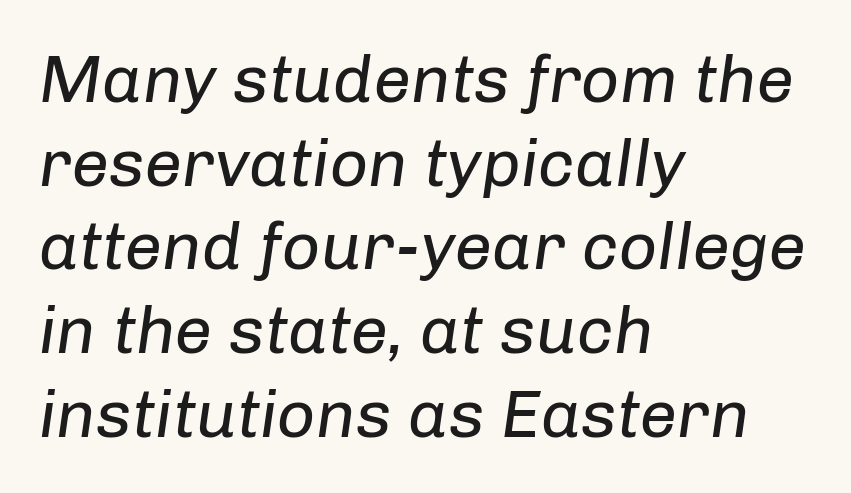
No chunkiness to these letters — they're not bold. Notice how the passage keeps a crisp vertical edge on the left only. The space directly below the letters is spotless. Spacing verdict: proportional, widths tailored to each character. Horizontal bands of white between lines are of average thickness.
